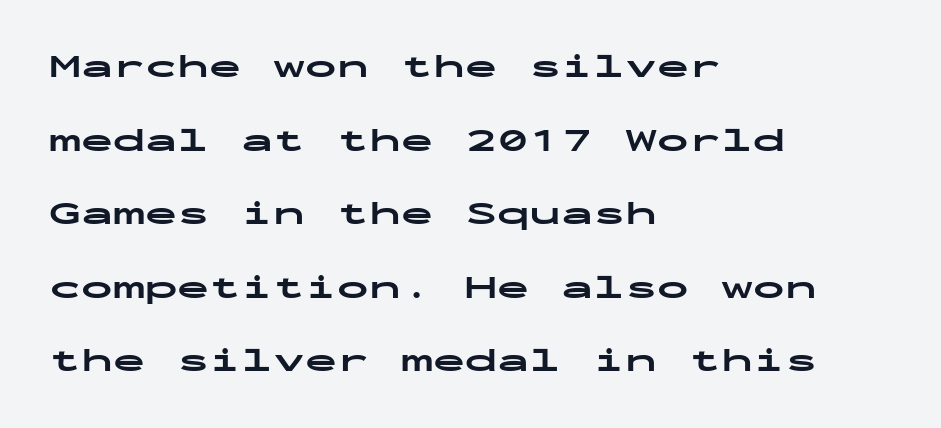
Think of a typewriter: that constant character pitch is what you see here. Weight: bold. If you drew a line through each stem, it would be perfectly vertical. Stroke terminals: plain, sans-serif.
